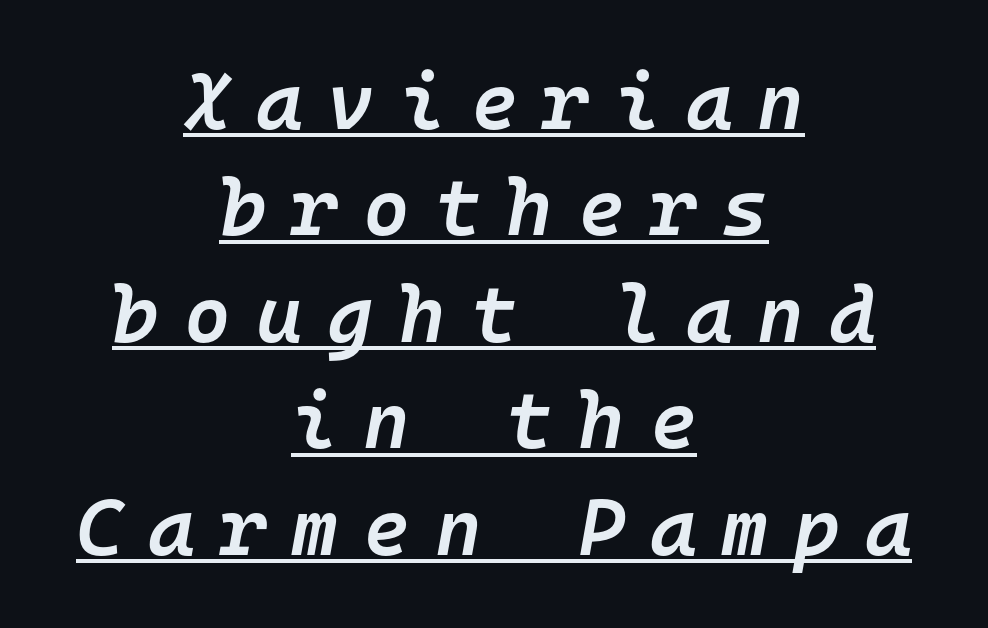
Q: Is the text bold? A: Semi-bold.
Q: Is the text italic (slanted)? A: Yes, it leans right by about 10 degrees.
Q: Is the text underlined? A: Yes.
Q: How is the paragraph aligned? A: Centered.
Q: Is the spacing between letters normal or unusually wide? A: Unusually wide.
Q: Is the spacing between lines tight, normal or loose? A: Normal.
Q: Width (condensed, normal, or wide)? A: Normal.
Q: Stroke contrast? A: Low.
Q: x-height? A: Medium.
Q: Monospaced? A: Yes.
